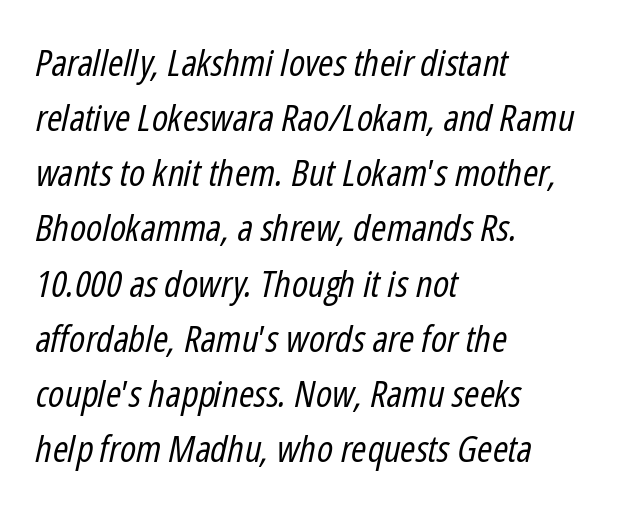
Q: Is the text bold? A: No.
Q: Is the text italic (slanted)? A: Yes, it leans right by about 12 degrees.
Q: Is the text underlined? A: No.
Q: How is the paragraph aligned? A: Left-aligned.
Q: Is the spacing between letters normal or unusually wide? A: Normal.
Q: Is the spacing between lines tight, normal or loose? A: Normal.
Q: Width (condensed, normal, or wide)? A: Condensed.
Q: Stroke contrast? A: Low.
Q: x-height? A: Medium.
Q: Monospaced? A: No.
